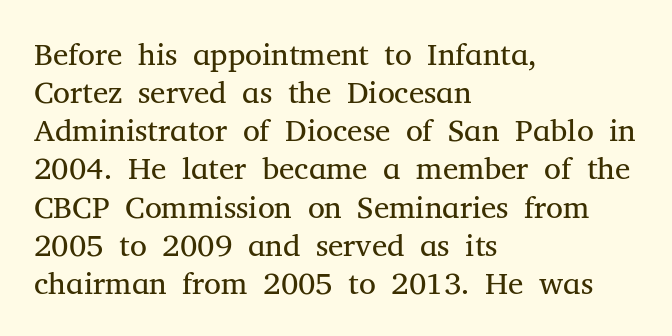
The image shows 31 px regular-weight serif type, upright; set left-aligned, line spacing 1.23x, normal letter spacing, not underlined; medium stroke contrast and a medium x-height.
